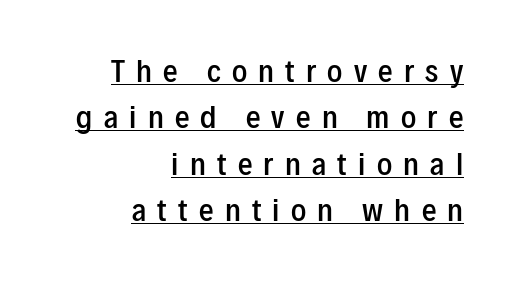
The image shows 29 px semibold, condensed sans-serif type, upright; set right-aligned, normal line spacing (1.6x), unusually wide letter spacing (+0.39 em), underlined; low stroke contrast and a medium x-height.
